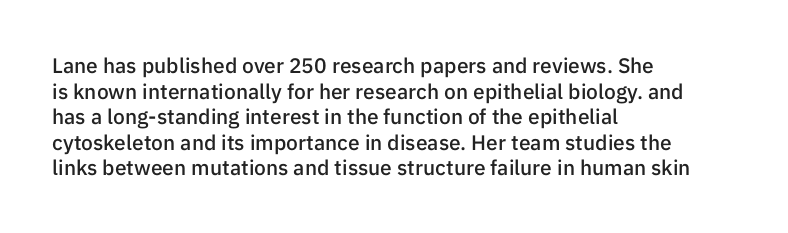
The image shows 21 px text type, upright; set left-aligned, line spacing 1.22x, normal letter spacing, not underlined.
